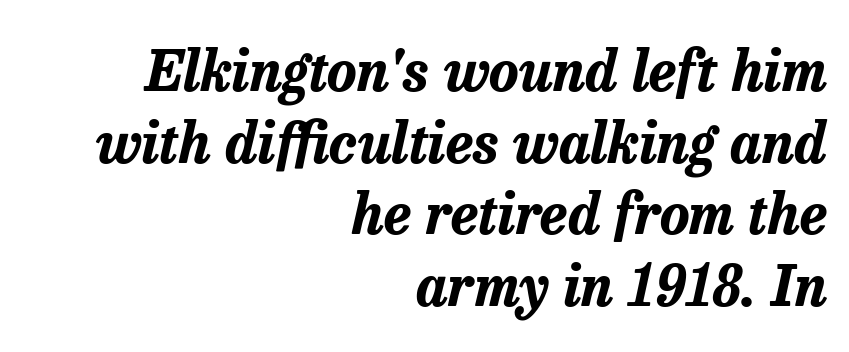
{"italic": "yes", "lean": "right", "slant_degrees": 13, "bold": "yes", "weight": "bold", "width": "normal", "stroke_contrast": "low", "x_height": "medium", "monospaced": "no", "underline": "no", "align": "right", "line_spacing": "normal", "line_spacing_ratio": 1.28, "letter_spacing": "normal", "letter_spacing_em": 0.0, "glyph_px": 56}
